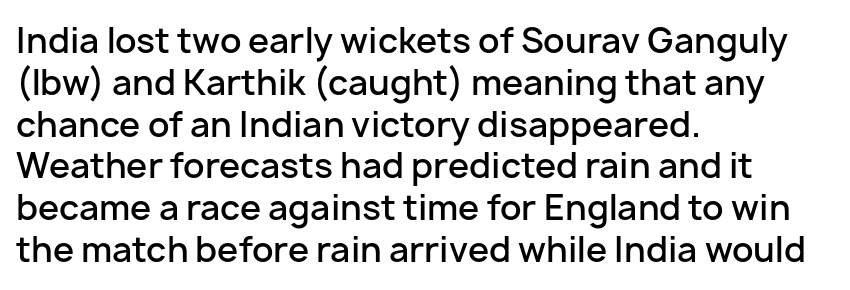
Q: Is the text bold? A: Semi-bold.
Q: Is the text italic (slanted)? A: No, it is upright.
Q: Is the typeface a serif or a sans-serif typeface? A: Sans-serif.
Q: Is the text underlined? A: No.
Q: How is the paragraph aligned? A: Left-aligned.
Q: Is the spacing between letters normal or unusually wide? A: Normal.
Q: Width (condensed, normal, or wide)? A: Normal.
Q: Stroke contrast? A: Low.
Q: x-height? A: Medium.
Q: Monospaced? A: No.
